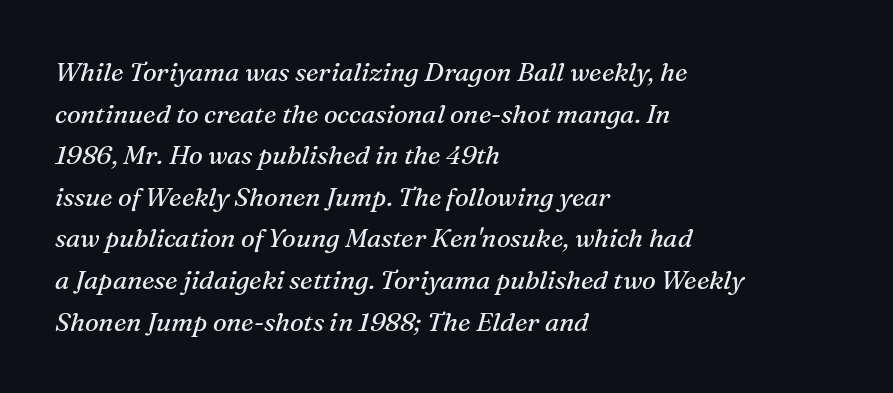
{"italic": "yes", "lean": "right", "slant_degrees": 16, "bold": "no", "underline": "no", "align": "left", "line_spacing": "normal", "line_spacing_ratio": 1.6, "letter_spacing": "normal", "letter_spacing_em": 0.0, "glyph_px": 26}
